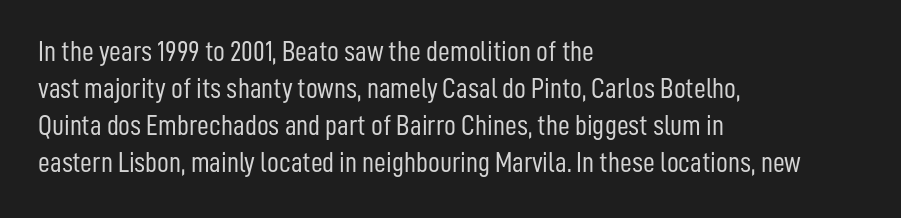
The foot of each line stays bare and open. The horizontal fit of the characters is conventional and even. A quiet, ordinary-to-light weight characterises the typeface. The passage shown is typeset with a sans-serif family. A typesetter would mark this as roman, not italic.
